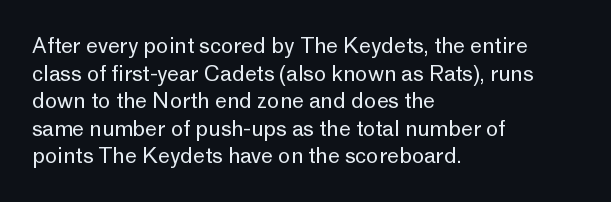
Teacher's note: observe the even left margin — that is flush-left alignment. The line texture is even and compact thanks to regular tracking. The lettering stays uniformly vertical, giving the passage a roman look. The baseline area is clear.
